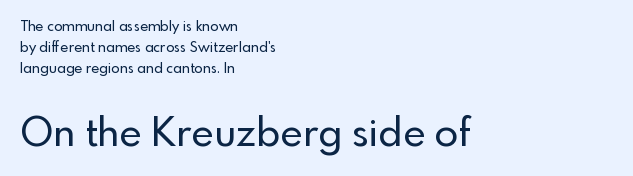
{"serif": "no", "italic": "no", "width": "normal", "x_height": "small", "monospaced": "no", "underline": "no", "align": "left", "line_spacing": "normal", "line_spacing_ratio": 1.51, "letter_spacing": "normal", "letter_spacing_em": 0.0, "larger_block": "second", "size_ratio": 2.79, "glyph_px": 39}
